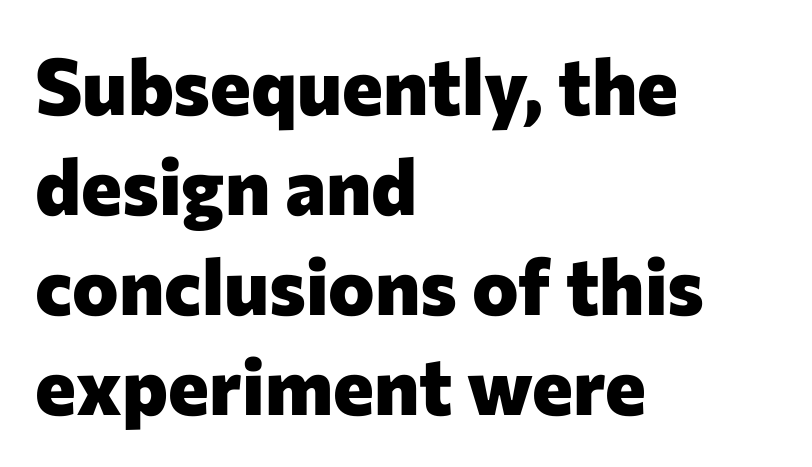
{"serif": "no", "italic": "no", "bold": "yes", "weight": "heavy", "width": "normal", "stroke_contrast": "low", "x_height": "medium", "monospaced": "no", "underline": "no", "align": "left", "line_spacing": "normal", "line_spacing_ratio": 1.28, "letter_spacing": "normal", "letter_spacing_em": 0.0, "glyph_px": 78}
